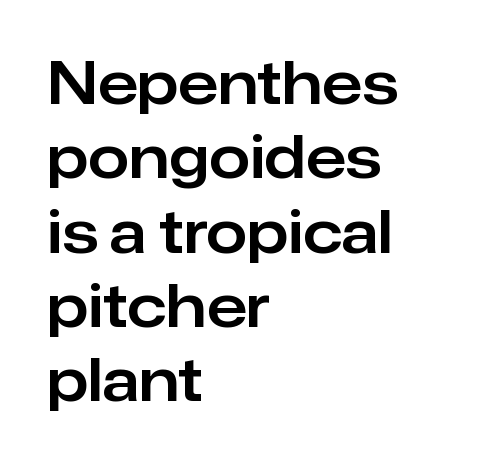
{"serif": "no", "italic": "no", "width": "normal", "stroke_contrast": "low", "x_height": "medium", "monospaced": "no", "underline": "no", "align": "left", "line_spacing": "normal", "line_spacing_ratio": 1.26, "letter_spacing": "normal", "letter_spacing_em": 0.0, "glyph_px": 59}
